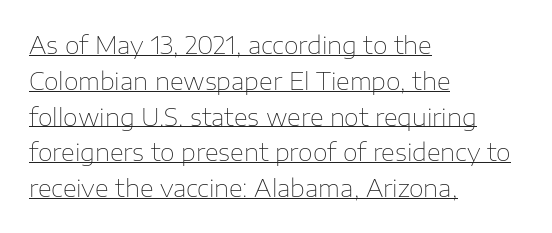
The space between consecutive lines is moderate. Typeset ragged right — the left edge is the straight one. It's the straight-up-and-down kind of type. There is no visible air inserted between adjacent glyphs.
